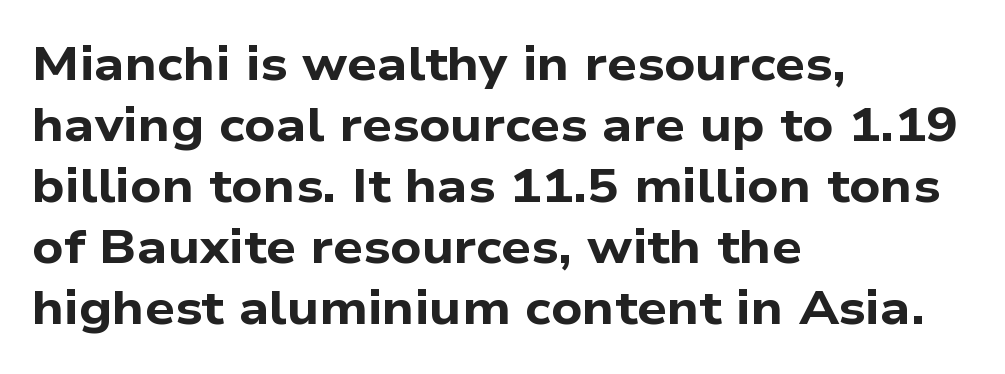
The lines in this sample share a left origin and differ only in where they stop. The space between consecutive lines is moderate. Underline: absent. Notice how thick the strokes are: this is what a full bold looks like. Do the characters align in a grid? No, the font is proportional.
